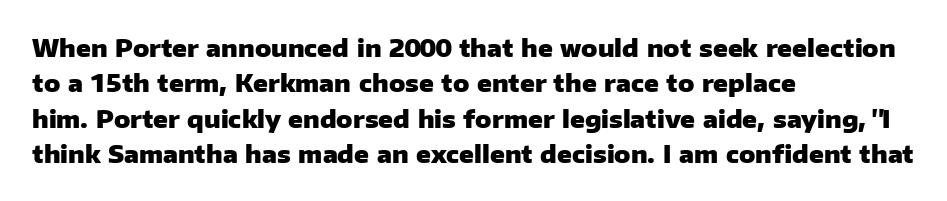
The image shows 24 px bold type, upright; set left-aligned, normal line spacing (1.47x), normal letter spacing, not underlined.
